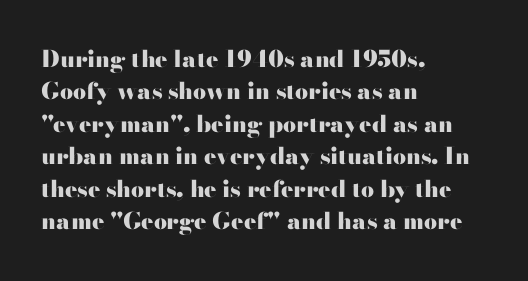
Q: Is the text bold? A: Yes.
Q: Is the text italic (slanted)? A: No, it is upright.
Q: Is the text underlined? A: No.
Q: How is the paragraph aligned? A: Left-aligned.
Q: Is the spacing between letters normal or unusually wide? A: Normal.
Q: Is the spacing between lines tight, normal or loose? A: Normal.
